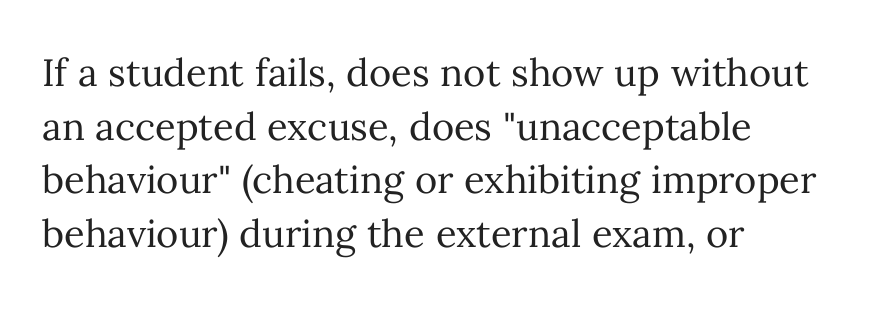
Lines of text with bare space underneath. Caption: multi-line text, flush left, ragged right. Is this a fixed-width face? No — the glyphs have proportional, varying widths. The face looks like a standard text weight, possibly lighter. When letters stand straight like this, we call the style roman or upright.
